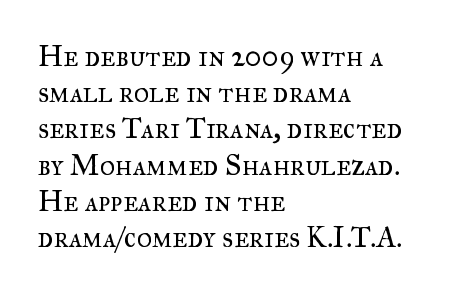
The image shows 29 px regular-weight serif type, upright; set left-aligned, normal line spacing (1.25x), normal letter spacing, not underlined; medium stroke contrast and a small x-height.
